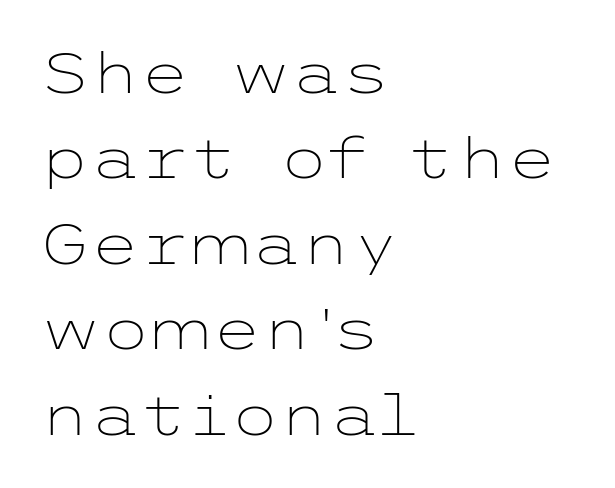
Unlike italic type, these characters show no tilt at all. Leading: standard. The glyphs are unaccompanied by any horizontal stroke below them. Stroke terminals: plain, sans-serif.
